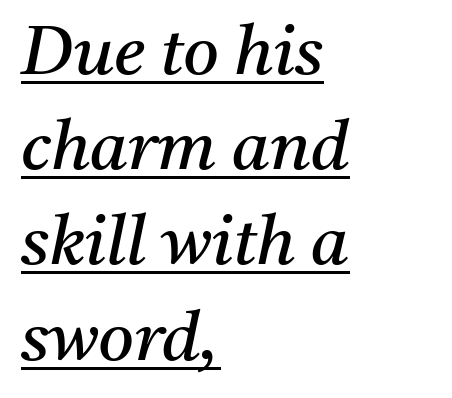
{"serif": "yes", "italic": "yes", "lean": "right", "slant_degrees": 11, "bold": "no", "weight": "regular", "width": "normal", "stroke_contrast": "medium", "x_height": "medium", "monospaced": "no", "underline": "yes", "align": "left", "line_spacing": "normal", "line_spacing_ratio": 1.38, "letter_spacing": "normal", "letter_spacing_em": 0.0, "glyph_px": 69}
